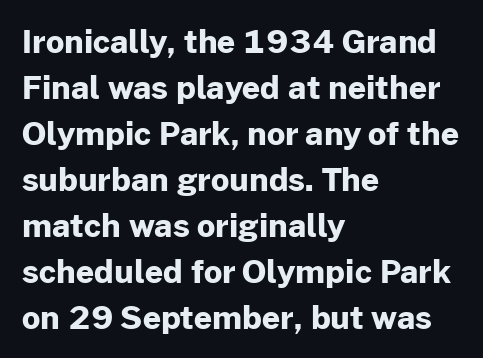
This sample uses a sans-serif face. Nothing unusual about the tracking: characters are spaced as the font intends. The specimen reads as upright at a glance. Descenders hang freely into open space. Spacing verdict: proportional, widths tailored to each character. Is the block centered? No — it sits flush against the left margin.
